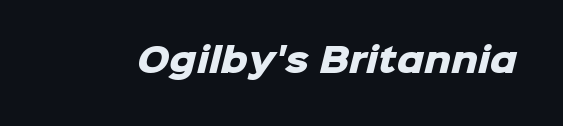
The image shows 33 px heavy sans-serif type; set normal letter spacing, not underlined; low stroke contrast and a medium x-height.
